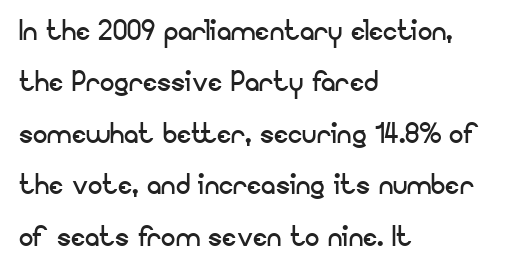
The image shows 36 px regular-weight sans-serif type, upright; set left-aligned, normal line spacing (1.43x), normal letter spacing, not underlined; low stroke contrast and a small x-height.
